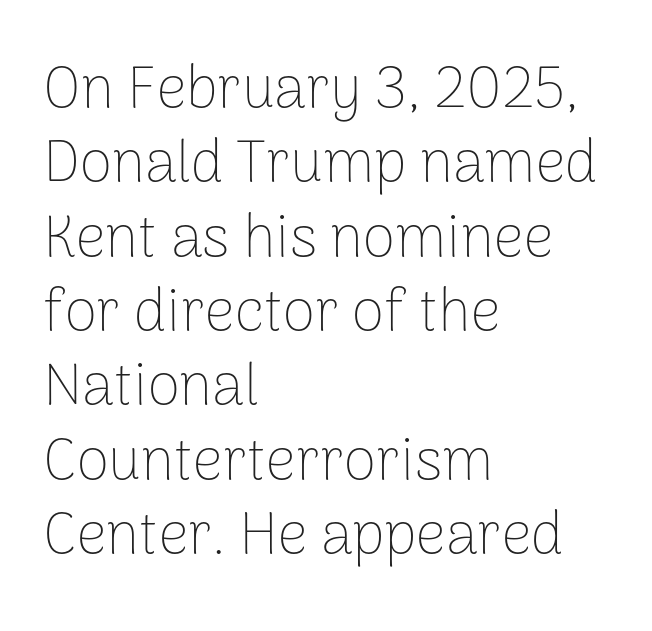
Think of a printed novel: that variable character pitch is what you see here. It's the straight-up-and-down kind of type. The face looks like a standard text weight, possibly lighter. This sample uses a sans-serif face. In CSS terms this would be text-align: left. Underline: absent.
